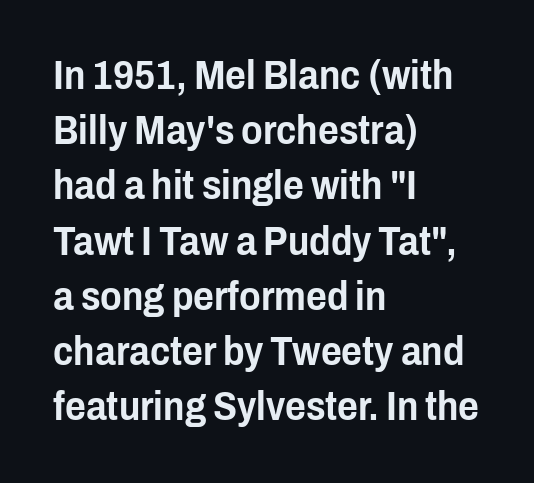
{"serif": "no", "italic": "no", "width": "condensed", "stroke_contrast": "low", "x_height": "medium", "monospaced": "no", "underline": "no", "align": "left", "line_spacing": "normal", "line_spacing_ratio": 1.38, "letter_spacing": "normal", "letter_spacing_em": 0.0, "glyph_px": 40}
